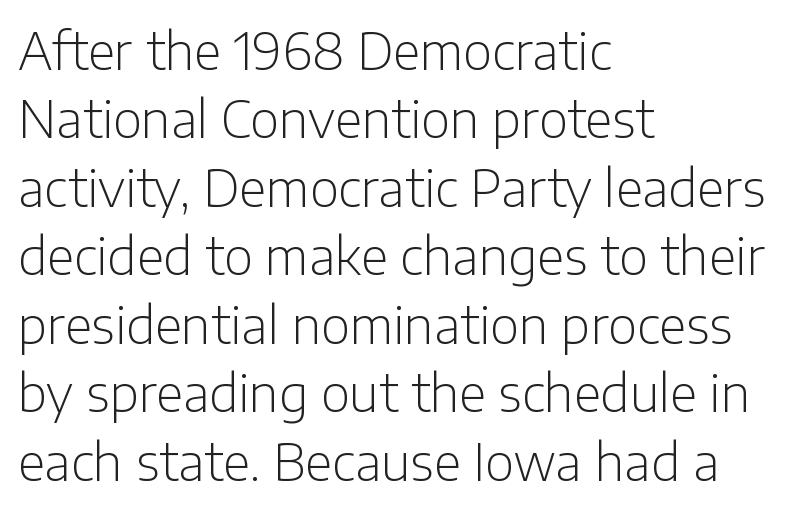
{"serif": "no", "italic": "no", "bold": "no", "weight": "light", "width": "normal", "stroke_contrast": "low", "x_height": "medium", "monospaced": "no", "underline": "no", "align": "left", "line_spacing": "normal", "line_spacing_ratio": 1.37, "letter_spacing": "normal", "letter_spacing_em": 0.0, "glyph_px": 50}
